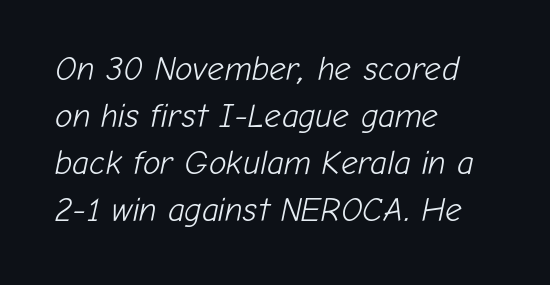
The image shows 33 px light type, italic (leaning right); set left-aligned, normal line spacing (1.42x), normal letter spacing, not underlined; low stroke contrast and a medium x-height.
